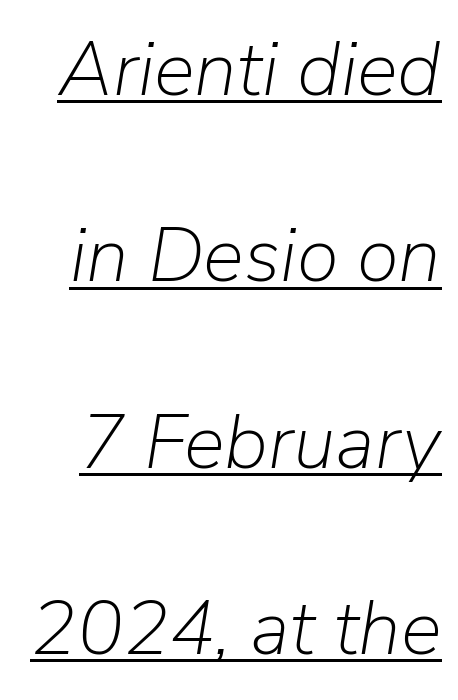
{"italic": "yes", "lean": "right", "slant_degrees": 9, "bold": "no", "weight": "light", "width": "normal", "stroke_contrast": "low", "x_height": "medium", "monospaced": "no", "underline": "yes", "line_spacing": "loose", "line_spacing_ratio": 2.42, "letter_spacing": "normal", "letter_spacing_em": 0.0, "glyph_px": 77}
